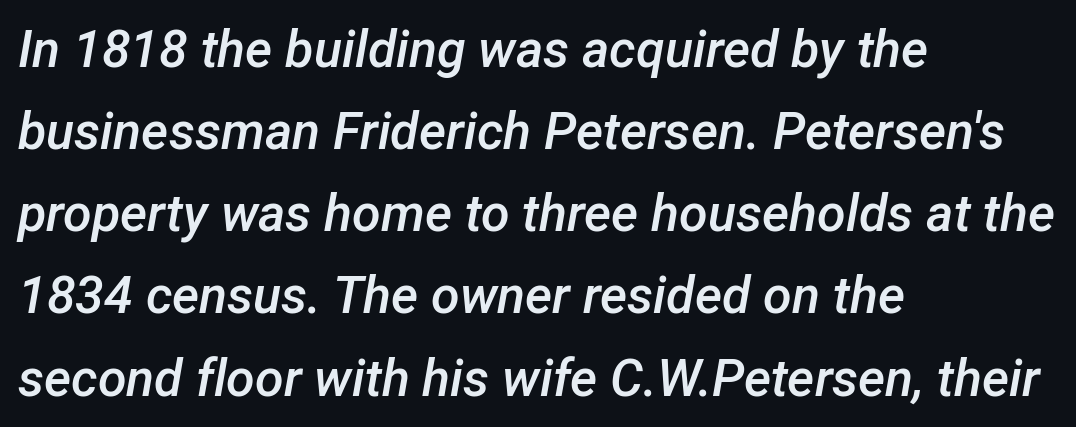
Q: Is the text bold? A: Semi-bold.
Q: Is the text italic (slanted)? A: Yes, it leans right by about 12 degrees.
Q: Is the text underlined? A: No.
Q: How is the paragraph aligned? A: Left-aligned.
Q: Is the spacing between letters normal or unusually wide? A: Normal.
Q: Is the spacing between lines tight, normal or loose? A: Normal.
Q: Width (condensed, normal, or wide)? A: Normal.
Q: Stroke contrast? A: Low.
Q: x-height? A: Medium.
Q: Monospaced? A: No.
